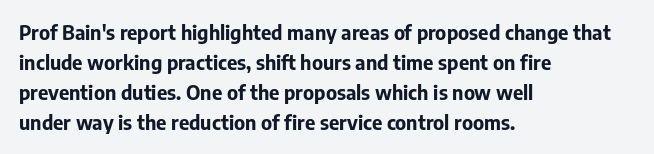
Q: Is the text bold? A: Yes.
Q: Is the text italic (slanted)? A: No, it is upright.
Q: Is the text underlined? A: No.
Q: How is the paragraph aligned? A: Left-aligned.
Q: Is the spacing between letters normal or unusually wide? A: Normal.
Q: Is the spacing between lines tight, normal or loose? A: Normal.
